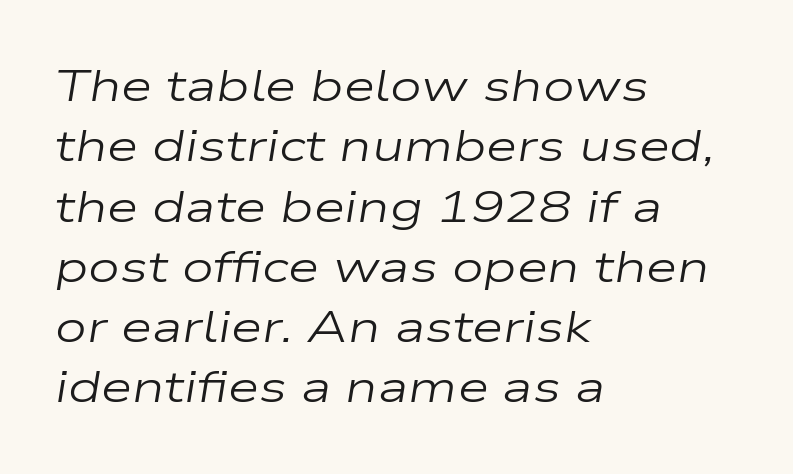
Q: Is the text bold? A: No.
Q: Is the text italic (slanted)? A: Yes, it leans right by about 9 degrees.
Q: Is the text underlined? A: No.
Q: How is the paragraph aligned? A: Left-aligned.
Q: Is the spacing between letters normal or unusually wide? A: Normal.
Q: Is the spacing between lines tight, normal or loose? A: Normal.
Q: Width (condensed, normal, or wide)? A: Wide.
Q: Stroke contrast? A: Low.
Q: x-height? A: Medium.
Q: Monospaced? A: No.
